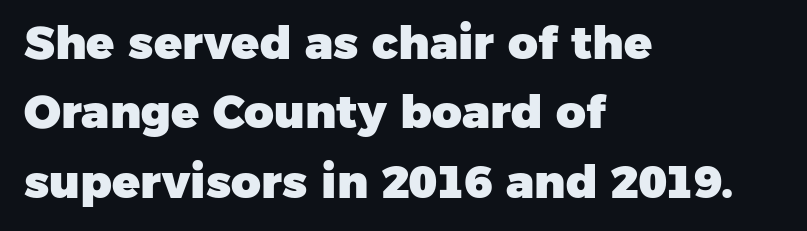
Does the weight exceed regular? Yes, all the way to bold. Proportional: the letters do not fall into vertical columns. A sans-serif font was chosen for this passage. The glyphs are unaccompanied by any horizontal stroke below them. Rows of type keep a routine distance in the vertical direction. The paragraph shown leans on its left margin.
